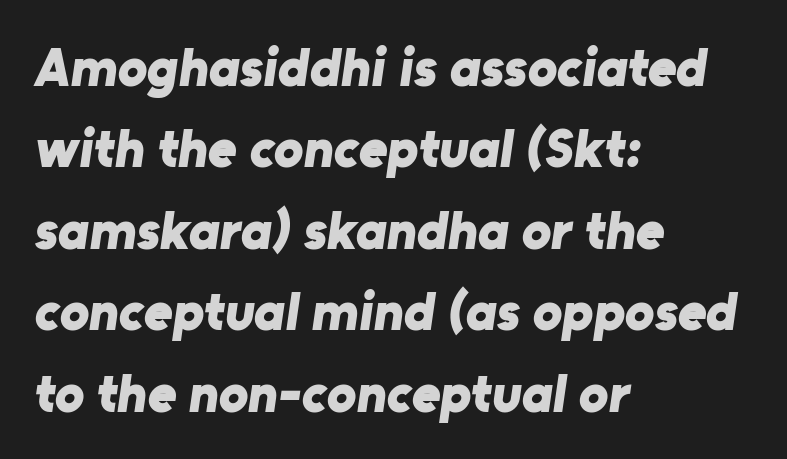
{"serif": "no", "bold": "yes", "weight": "bold", "width": "normal", "stroke_contrast": "low", "x_height": "medium", "monospaced": "no", "underline": "no", "align": "left", "line_spacing": "normal", "line_spacing_ratio": 1.48, "letter_spacing": "normal", "letter_spacing_em": 0.0, "glyph_px": 55}
